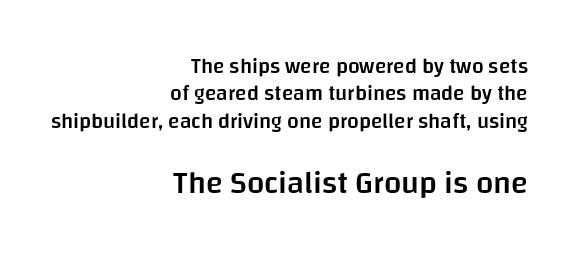
If you drew a line through each stem, it would be perfectly vertical. Default kerning and tracking; the words read as compact shapes. The leading is moderate, giving the passage an even texture. Bare-footed words on every line.
